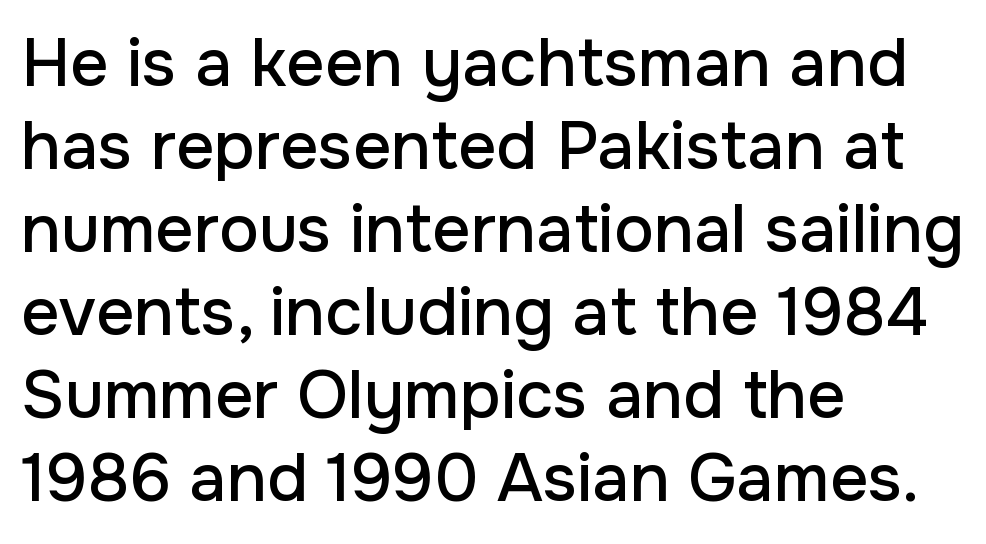
{"serif": "no", "italic": "no", "width": "normal", "stroke_contrast": "low", "x_height": "medium", "monospaced": "no", "underline": "no", "align": "left", "line_spacing_ratio": 1.24, "letter_spacing": "normal", "letter_spacing_em": 0.0, "glyph_px": 67}
